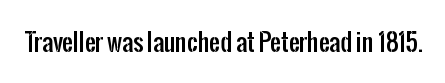
The image shows 24 px text type, upright; set normal letter spacing, not underlined.
